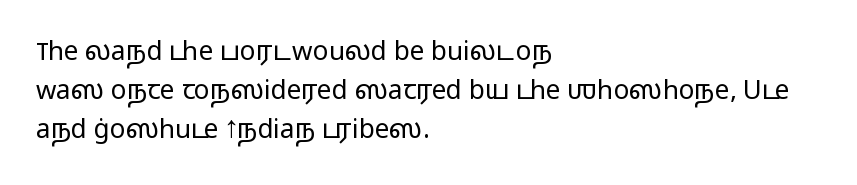
Each new line begins a customary step beneath the previous one. Students, note that the glyphs here touch the page at normal intervals. Letters rest on an invisible, unmarked baseline. Posture: upright roman.
